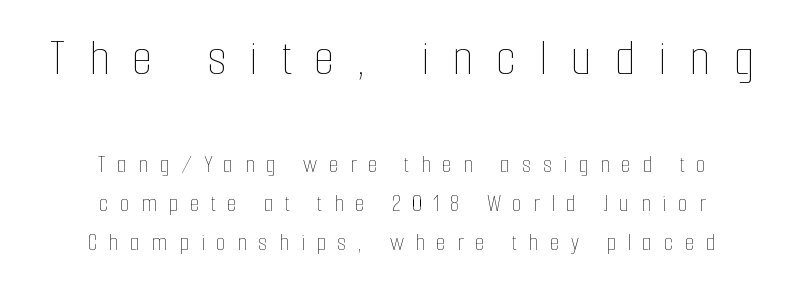
{"italic": "no", "bold": "no", "weight": "thin", "width": "condensed", "stroke_contrast": "low", "x_height": "medium", "monospaced": "no", "underline": "no", "align": "center", "line_spacing": "normal", "line_spacing_ratio": 1.5, "letter_spacing": "wide", "letter_spacing_em": 0.43, "larger_block": "first", "size_ratio": 2.04, "glyph_px": 53}
